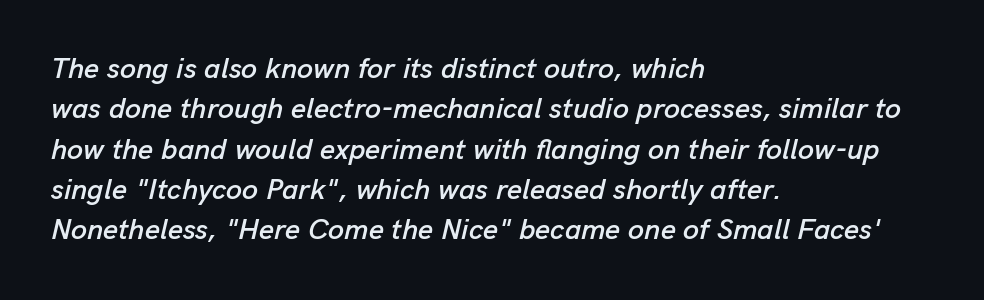
The image shows 29 px text type, italic (leaning right); set left-aligned, normal line spacing (1.39x), normal letter spacing, not underlined; low stroke contrast and a medium x-height.
